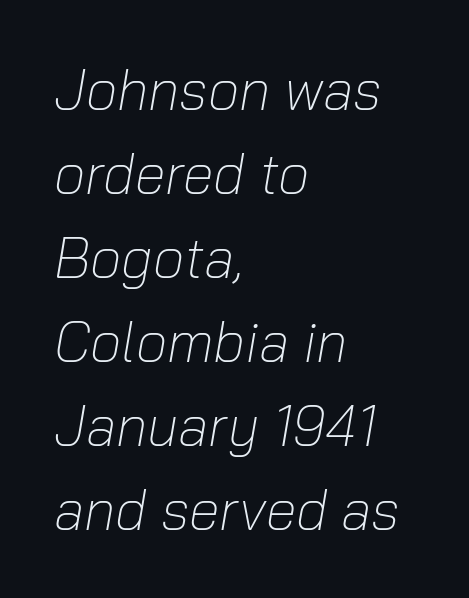
The image shows 56 px light type, italic (leaning right); set left-aligned, normal line spacing (1.5x), normal letter spacing, not underlined; low stroke contrast and a medium x-height.
